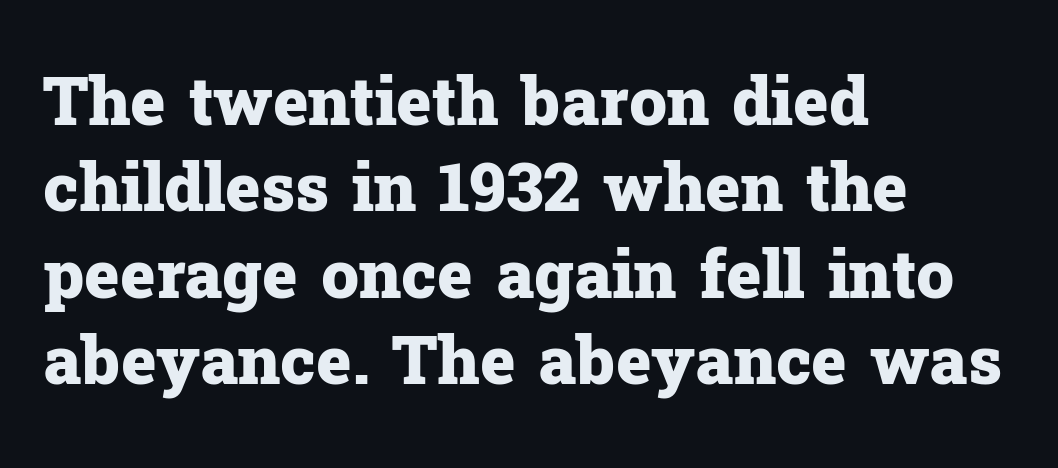
The image shows 67 px heavy serif type, upright; set left-aligned, normal line spacing (1.29x), normal letter spacing, not underlined; low stroke contrast and a medium x-height.
